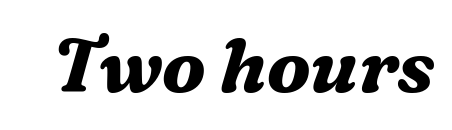
You can tell it's italic because the verticals aren't actually vertical. Look at the tracking — it's just the regular setting, nothing added. How heavy is the stroke? Heavy — this is a bold. The words here are not underlined.
